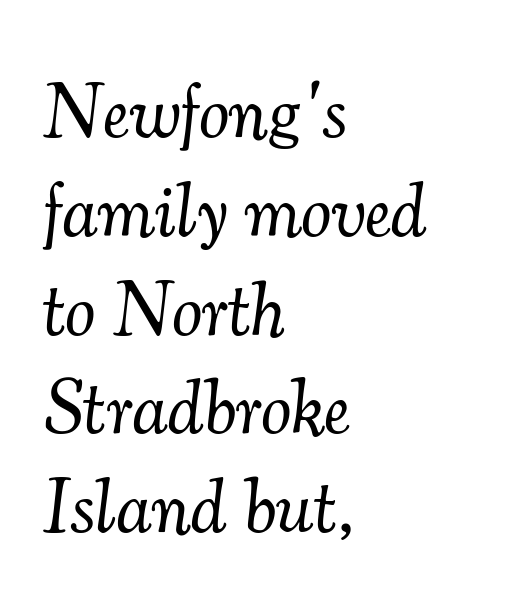
Check where the strokes stop: tiny serifs finish them off. Style check: oblique. What's the leading like? Ordinary, nothing unusual. Typeset ragged right — the left edge is the straight one. Compared with a typical body face, this is equally light or lighter still.
